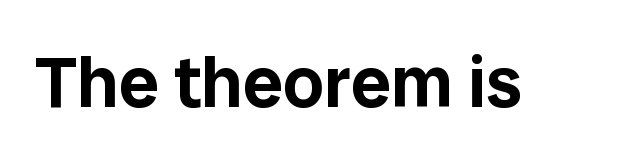
{"serif": "no", "italic": "no", "width": "normal", "stroke_contrast": "low", "x_height": "medium", "monospaced": "no", "underline": "no", "letter_spacing": "normal", "letter_spacing_em": 0.0, "glyph_px": 72}
